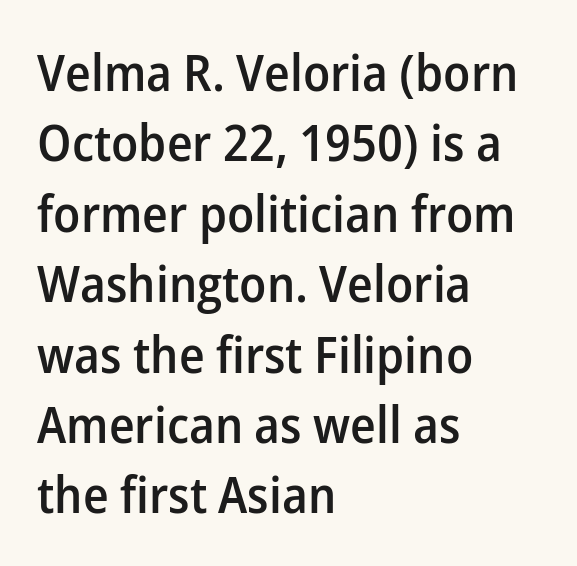
What's the leading like? Ordinary, nothing unusual. The type family on display is of the sans-serif kind. Caption: semibold face, moderately heavy strokes. Spacing verdict: proportional, widths tailored to each character. The typesetter chose a ragged-right arrangement here. The lettering stays uniformly vertical, giving the passage a roman look.
